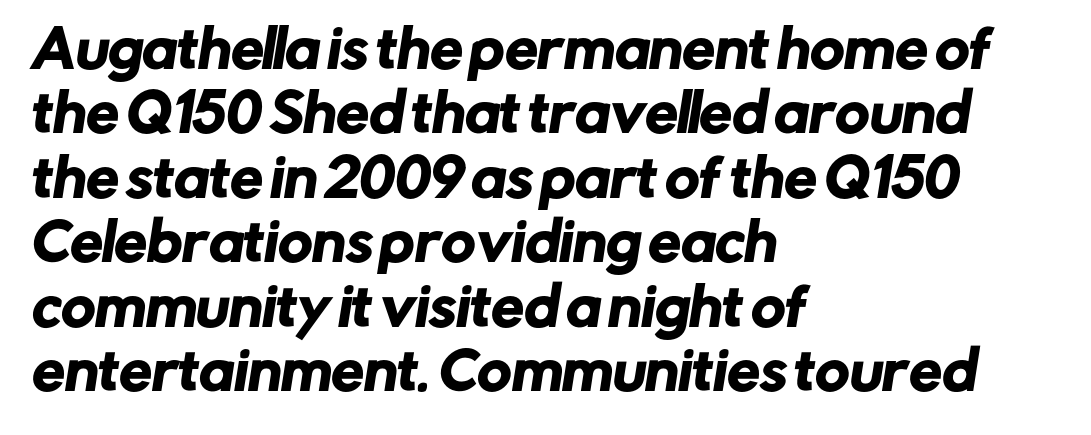
{"serif": "no", "width": "normal", "stroke_contrast": "low", "x_height": "medium", "monospaced": "no", "underline": "no", "align": "left", "line_spacing_ratio": 1.24, "letter_spacing": "normal", "letter_spacing_em": 0.0, "glyph_px": 52}
